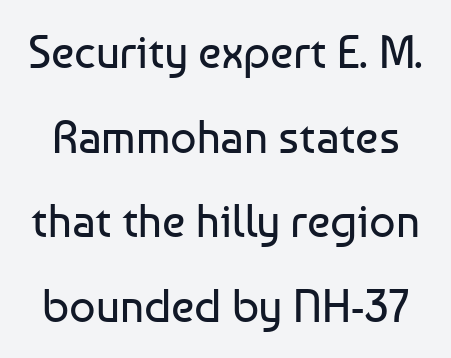
The image shows 46 px regular-weight sans-serif type, upright; set line spacing 1.84x, normal letter spacing, not underlined; low stroke contrast and a medium x-height.
